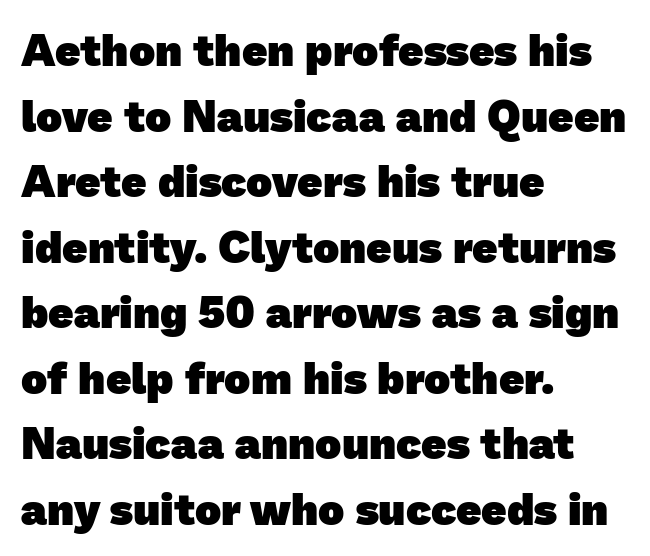
The image shows 44 px heavy sans-serif type; set left-aligned, normal line spacing (1.49x), normal letter spacing, not underlined; low stroke contrast and a medium x-height.
